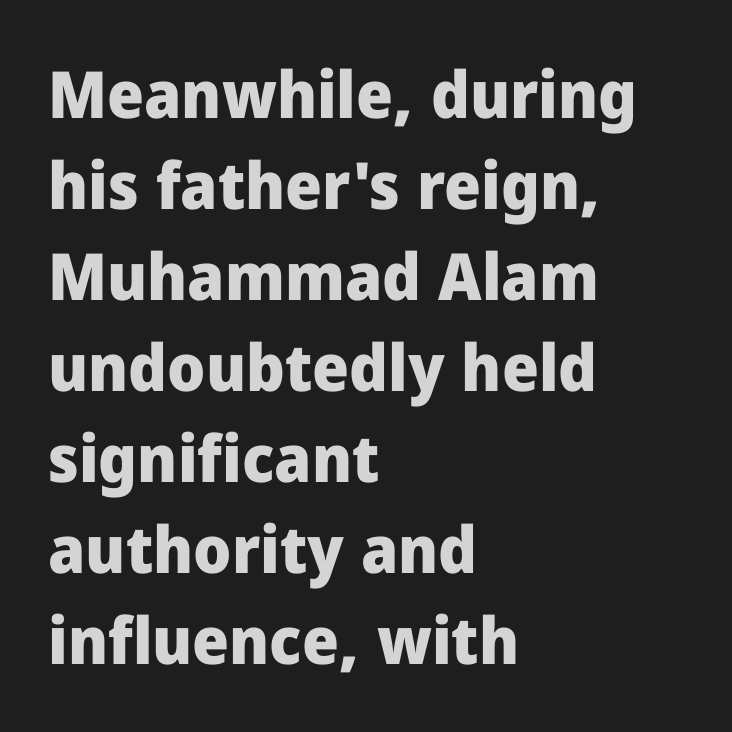
The image shows 65 px heavy sans-serif type, upright; set left-aligned, normal line spacing (1.4x), normal letter spacing, not underlined; low stroke contrast and a medium x-height.
